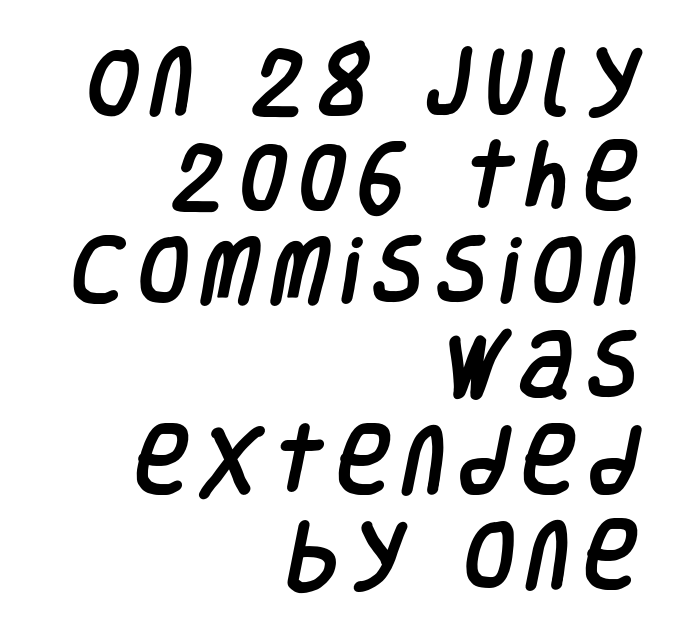
Q: Is the typeface a serif or a sans-serif typeface? A: Sans-serif.
Q: Is the text underlined? A: No.
Q: How is the paragraph aligned? A: Right-aligned.
Q: Is the spacing between lines tight, normal or loose? A: Normal.
Q: Width (condensed, normal, or wide)? A: Condensed.
Q: Stroke contrast? A: Low.
Q: x-height? A: Large.
Q: Monospaced? A: No.
